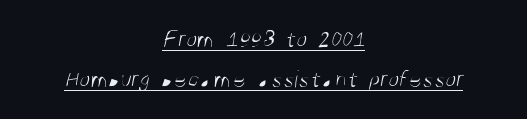
Reading down the column, the eye jumps a familiar distance to each next line. Descenders here cross a horizontal rule under the line. The paragraph shown floats in the horizontal middle. The rendering keeps characters at their native spacing.
